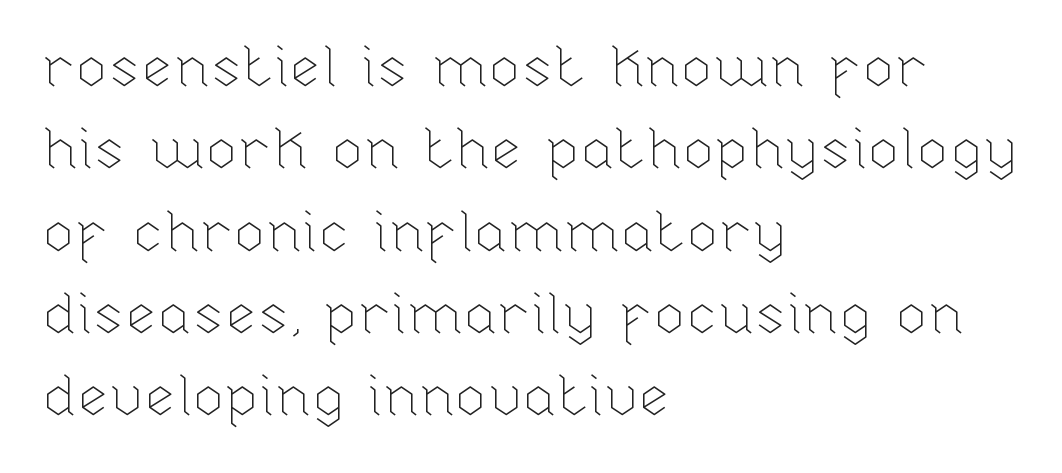
Q: Is the text bold? A: No.
Q: Is the text italic (slanted)? A: No, it is upright.
Q: Is the text underlined? A: No.
Q: How is the paragraph aligned? A: Left-aligned.
Q: Is the spacing between letters normal or unusually wide? A: Normal.
Q: Is the spacing between lines tight, normal or loose? A: Normal.
Q: Width (condensed, normal, or wide)? A: Normal.
Q: Stroke contrast? A: Low.
Q: x-height? A: Medium.
Q: Monospaced? A: No.
